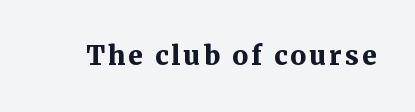
The image shows 26 px bold type, upright; set not underlined.
